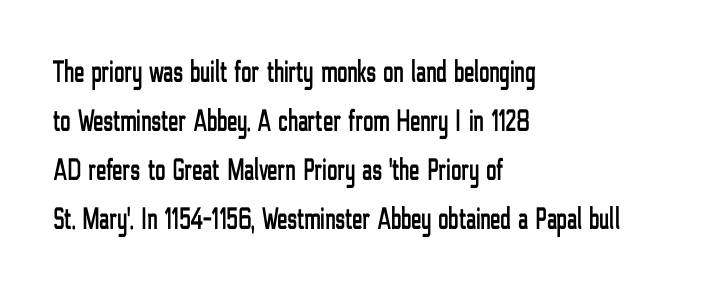
The image shows 31 px condensed sans-serif type, upright; set left-aligned, normal line spacing (1.58x), normal letter spacing, not underlined; low stroke contrast and a medium x-height.
